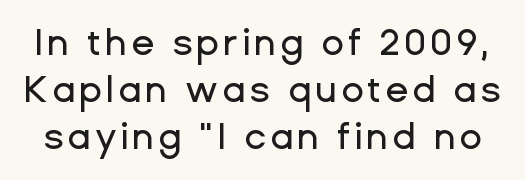
No word sits above an underline. No feet cap the strokes, marking this as sans-serif type. The axis of the letterforms is exactly vertical. Quick note: interline space is typical. A typesetter would call this proportional, since set widths differ per character.
